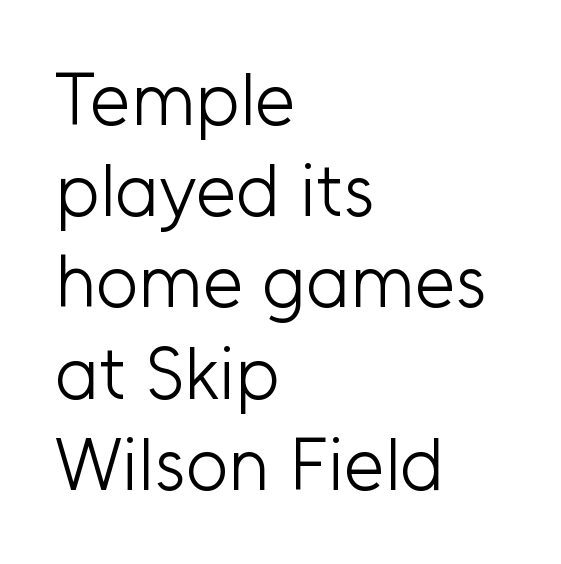
{"serif": "no", "italic": "no", "bold": "no", "weight": "light", "width": "normal", "stroke_contrast": "low", "x_height": "medium", "monospaced": "no", "underline": "no", "align": "left", "line_spacing": "normal", "line_spacing_ratio": 1.25, "letter_spacing": "normal", "letter_spacing_em": 0.0, "glyph_px": 73}
